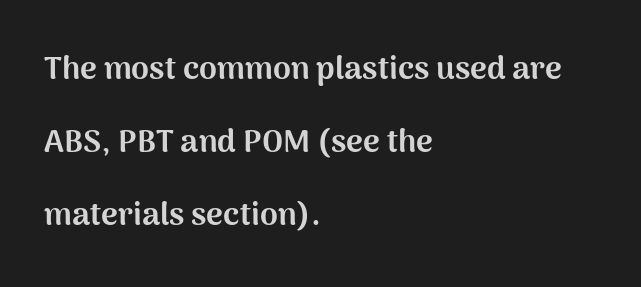
{"serif": "no", "italic": "no", "bold": "yes", "weight": "bold", "width": "normal", "stroke_contrast": "medium", "x_height": "medium", "monospaced": "no", "underline": "no", "align": "left", "line_spacing": "loose", "line_spacing_ratio": 2.28, "letter_spacing": "normal", "letter_spacing_em": 0.0, "glyph_px": 32}
